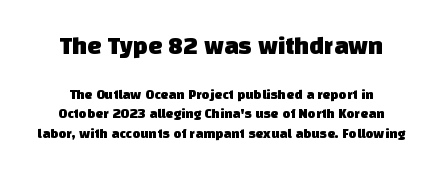
{"underline": "no", "line_spacing": "normal", "line_spacing_ratio": 1.39, "letter_spacing": "normal", "letter_spacing_em": 0.0, "larger_block": "first", "size_ratio": 1.79, "glyph_px": 25}
